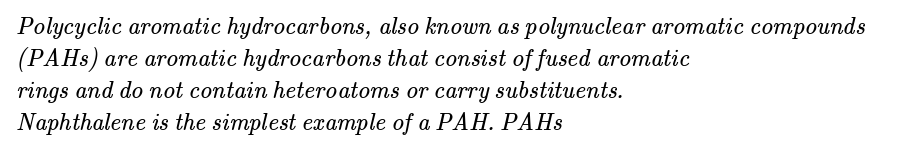
Q: Is the text bold? A: No.
Q: Is the text underlined? A: No.
Q: How is the paragraph aligned? A: Left-aligned.
Q: Is the spacing between letters normal or unusually wide? A: Normal.
Q: Is the spacing between lines tight, normal or loose? A: Normal.
